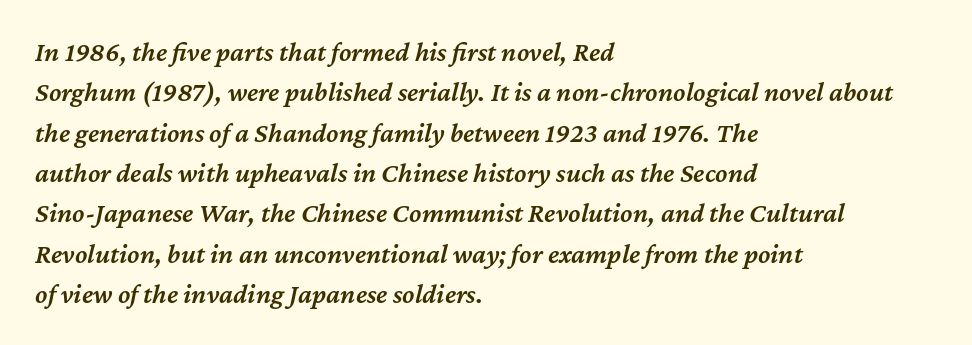
Q: Is the text bold? A: Semi-bold.
Q: Is the text italic (slanted)? A: Yes, it leans right by about 12 degrees.
Q: Is the text underlined? A: No.
Q: How is the paragraph aligned? A: Left-aligned.
Q: Is the spacing between letters normal or unusually wide? A: Normal.
Q: Is the spacing between lines tight, normal or loose? A: Normal.
Q: Width (condensed, normal, or wide)? A: Normal.
Q: Stroke contrast? A: Medium.
Q: x-height? A: Medium.
Q: Monospaced? A: No.
